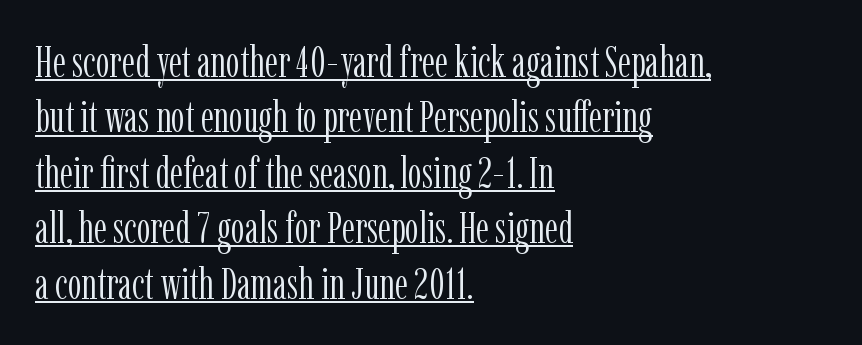
Q: Is the text bold? A: No.
Q: Is the text italic (slanted)? A: No, it is upright.
Q: Is the typeface a serif or a sans-serif typeface? A: Serif.
Q: Is the text underlined? A: Yes.
Q: How is the paragraph aligned? A: Left-aligned.
Q: Is the spacing between letters normal or unusually wide? A: Normal.
Q: Is the spacing between lines tight, normal or loose? A: Normal.
Q: Width (condensed, normal, or wide)? A: Condensed.
Q: Stroke contrast? A: Low.
Q: x-height? A: Medium.
Q: Monospaced? A: No.
